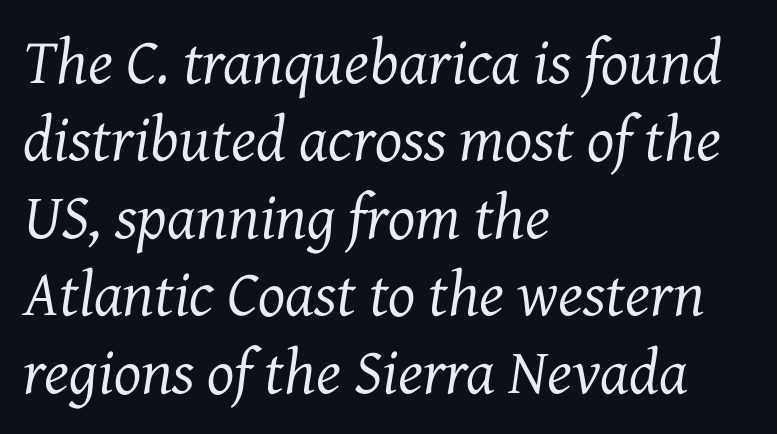
The text was rendered using a seriffed face with decorative stroke endings. The space beneath each line is pristine and unruled. The passage shown has conventional tracking throughout. Stem width sits at or under what a default text font uses. Compared with a centered layout, this one pins lines to the left instead. These lines are rendered in a variable-pitch font.
